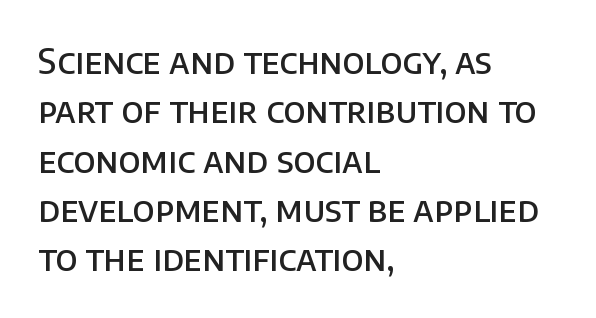
{"serif": "no", "italic": "no", "bold": "semi", "weight": "semibold", "width": "normal", "stroke_contrast": "low", "x_height": "large", "monospaced": "no", "underline": "no", "align": "left", "line_spacing": "normal", "line_spacing_ratio": 1.45, "letter_spacing": "normal", "letter_spacing_em": 0.0, "glyph_px": 34}
